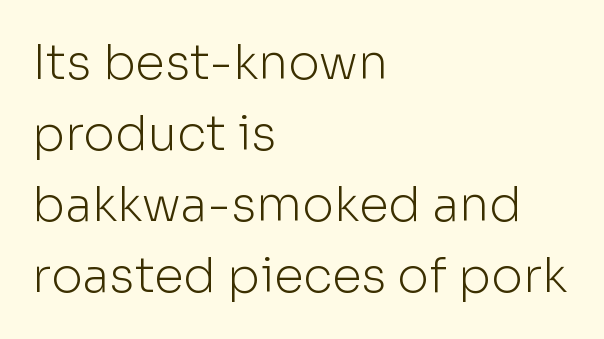
{"serif": "no", "italic": "no", "bold": "no", "weight": "light", "width": "normal", "stroke_contrast": "low", "x_height": "medium", "monospaced": "no", "underline": "no", "align": "left", "line_spacing": "normal", "line_spacing_ratio": 1.48, "letter_spacing": "normal", "letter_spacing_em": 0.0, "glyph_px": 48}
